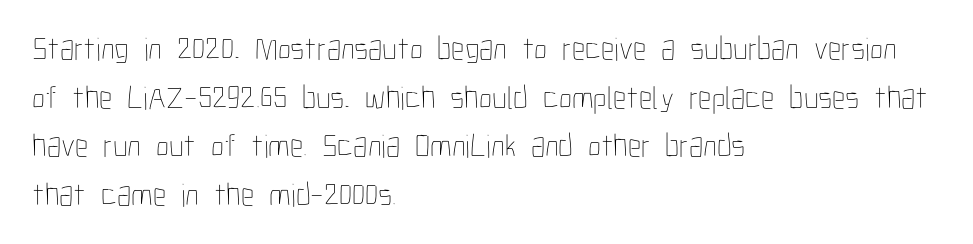
{"italic": "no", "bold": "no", "weight": "thin", "width": "condensed", "stroke_contrast": "low", "x_height": "medium", "monospaced": "no", "underline": "no", "align": "left", "line_spacing": "normal", "line_spacing_ratio": 1.47, "letter_spacing": "normal", "letter_spacing_em": 0.0, "glyph_px": 33}
